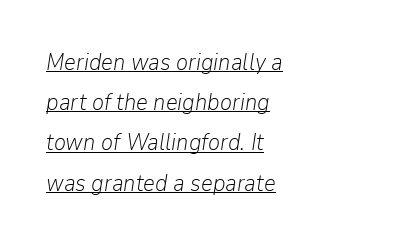
The image shows 23 px text type, italic (leaning right); set left-aligned, line spacing 1.75x, normal letter spacing, underlined.
